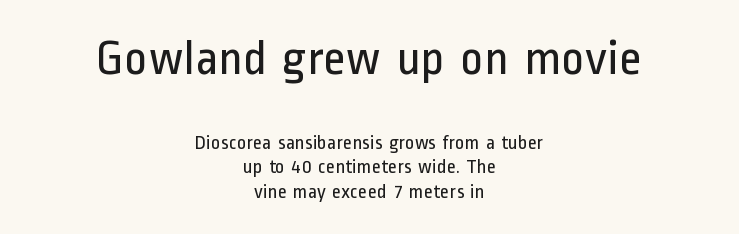
Q: Is the text bold? A: No.
Q: Is the text italic (slanted)? A: No, it is upright.
Q: Is the typeface a serif or a sans-serif typeface? A: Sans-serif.
Q: Is the text underlined? A: No.
Q: How is the paragraph aligned? A: Centered.
Q: Is the spacing between letters normal or unusually wide? A: Normal.
Q: Which block of text is set in a larger size, the first (top) or the second (bottom)? A: The first (top) one.
Q: Width (condensed, normal, or wide)? A: Condensed.
Q: Stroke contrast? A: Low.
Q: x-height? A: Medium.
Q: Monospaced? A: No.
